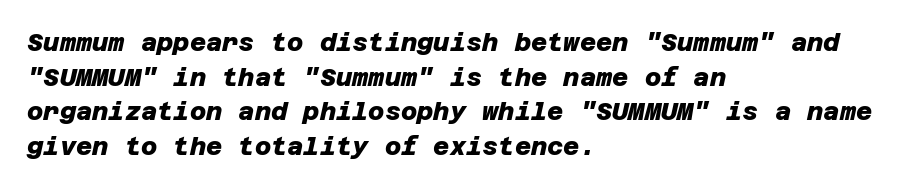
Q: Is the text bold? A: Yes.
Q: Is the text underlined? A: No.
Q: How is the paragraph aligned? A: Left-aligned.
Q: Is the spacing between letters normal or unusually wide? A: Normal.
Q: Is the spacing between lines tight, normal or loose? A: Normal.
